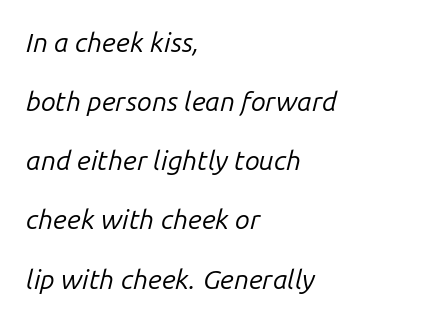
{"italic": "yes", "lean": "right", "slant_degrees": 14, "bold": "no", "underline": "no", "align": "left", "line_spacing": "loose", "line_spacing_ratio": 2.19, "letter_spacing": "normal", "letter_spacing_em": 0.0, "glyph_px": 27}
